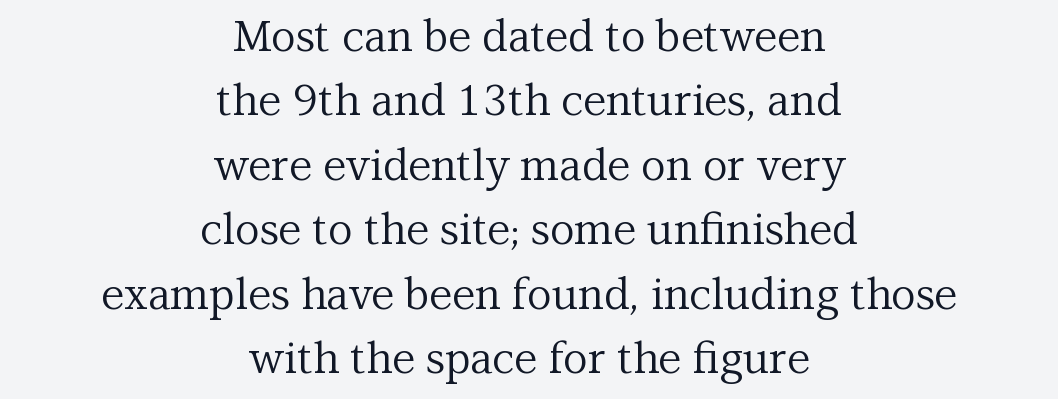
Underlining? Definitely not there. The letters stand straight up with perfectly vertical stems. Where is the straight margin? There isn't one; the lines are centered. Think standard paragraph weight, or any step lighter than that. The typeface chosen for these lines features serifs.
